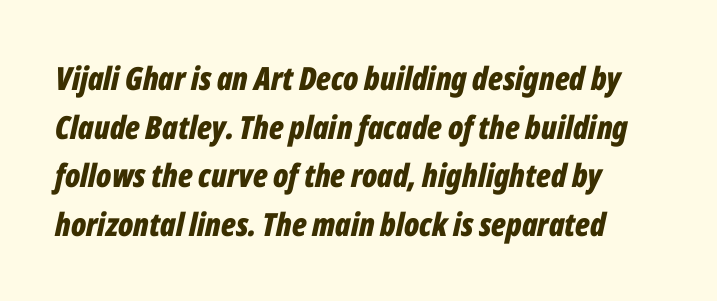
{"italic": "yes", "lean": "right", "slant_degrees": 12, "bold": "yes", "weight": "bold", "width": "condensed", "stroke_contrast": "low", "x_height": "medium", "monospaced": "no", "underline": "no", "line_spacing": "normal", "line_spacing_ratio": 1.52, "letter_spacing": "normal", "letter_spacing_em": 0.0, "glyph_px": 32}
